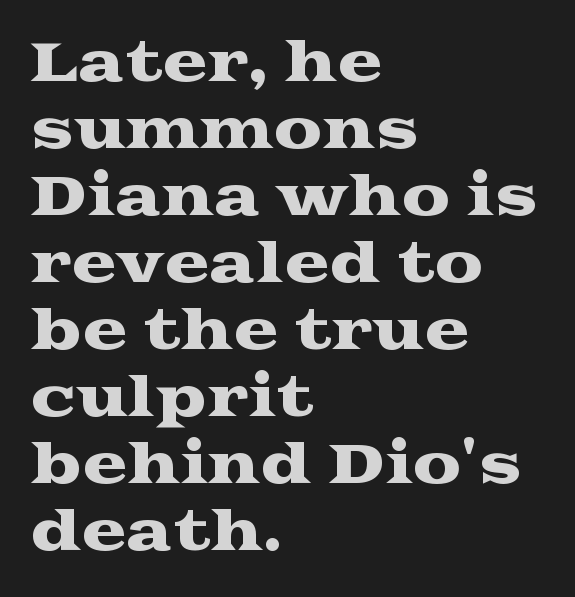
Which margin do the lines hug? The left one — the right edge is uneven. To sum up the face: it has serifs. Does extra space separate the letters? No, they use regular spacing. Upright lettering throughout. Is this a fixed-width face? No — the glyphs have proportional, varying widths.
